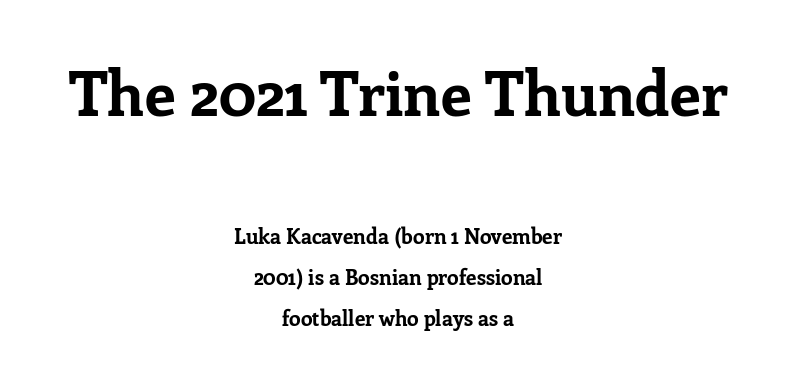
{"serif": "yes", "italic": "no", "bold": "yes", "weight": "bold", "width": "normal", "stroke_contrast": "low", "x_height": "medium", "monospaced": "no", "underline": "no", "align": "center", "line_spacing": "loose", "line_spacing_ratio": 1.97, "letter_spacing": "normal", "letter_spacing_em": 0.0, "larger_block": "first", "size_ratio": 2.95, "glyph_px": 62}
